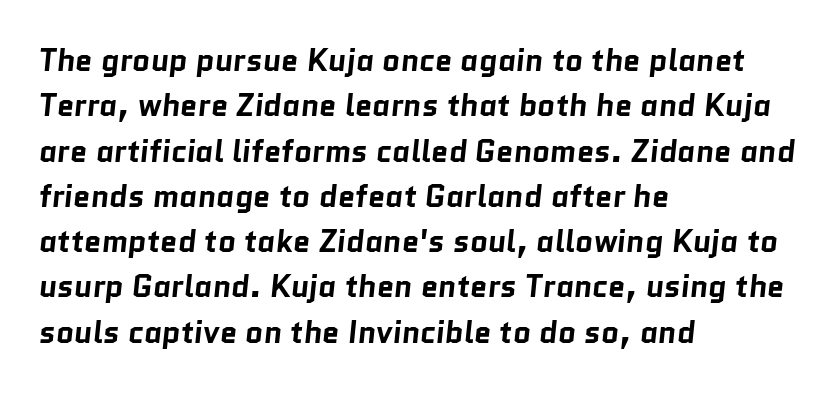
Q: Is the text bold? A: Yes.
Q: Is the typeface a serif or a sans-serif typeface? A: Sans-serif.
Q: Is the text underlined? A: No.
Q: How is the paragraph aligned? A: Left-aligned.
Q: Is the spacing between letters normal or unusually wide? A: Normal.
Q: Is the spacing between lines tight, normal or loose? A: Normal.
Q: Width (condensed, normal, or wide)? A: Normal.
Q: Stroke contrast? A: Low.
Q: x-height? A: Medium.
Q: Monospaced? A: No.
